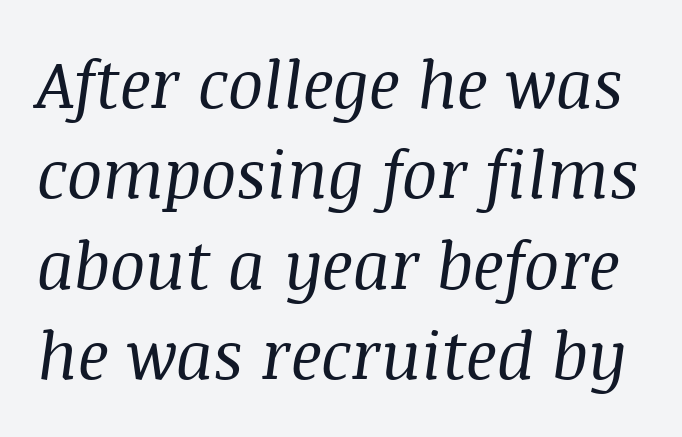
The rendering keeps characters at their native spacing. Looks like regular typesetting: each glyph gets only the width it needs. Serif or sans? Serif — the stroke terminals have little feet. Italic? Definitely — the glyphs are oblique. The block of text has a typical density, with ordinary space between rows. Weight: in the light-to-regular range.
